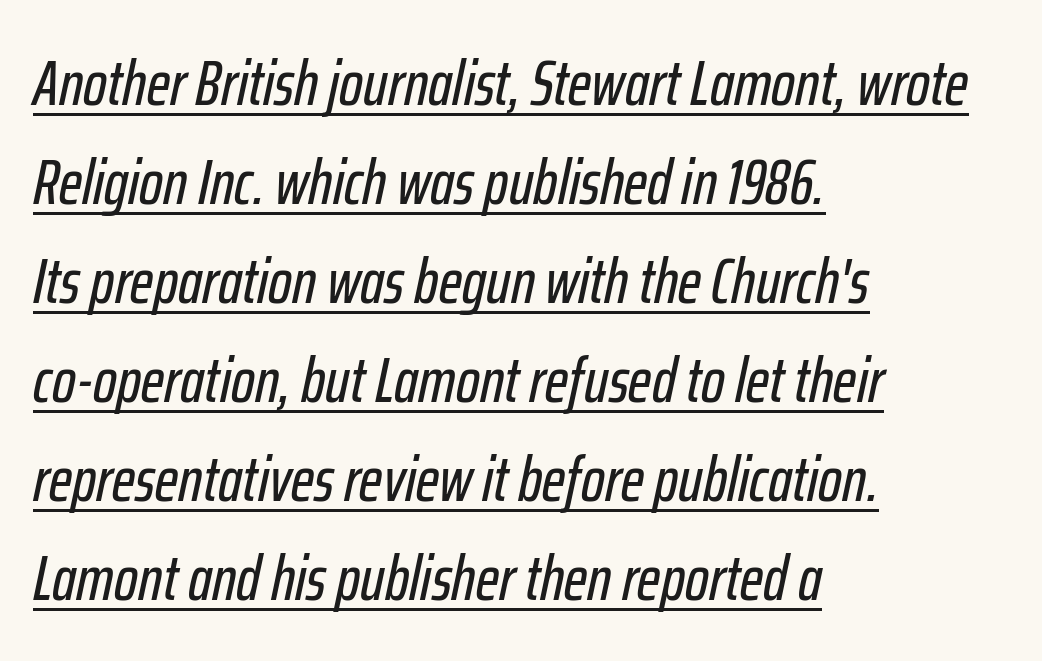
The image shows 63 px condensed type, italic (leaning right); set left-aligned, normal line spacing (1.57x), normal letter spacing, underlined; low stroke contrast and a medium x-height.
